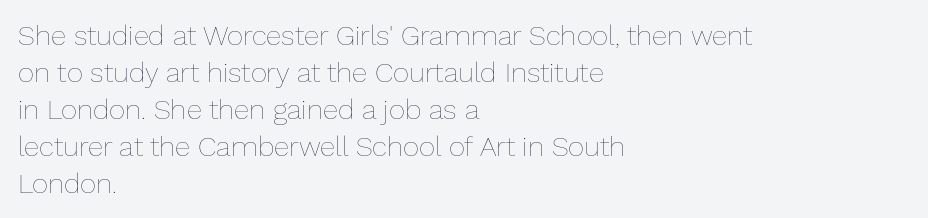
Here the designer chose a conventional face with non-uniform glyph widths. Unmarked baselines from the first word to the last. One glance says typical: line gaps are just what's usual. Look at the tracking — it's just the regular setting, nothing added. The letterforms sit at book weight or below. The axis of the letterforms is exactly vertical.
